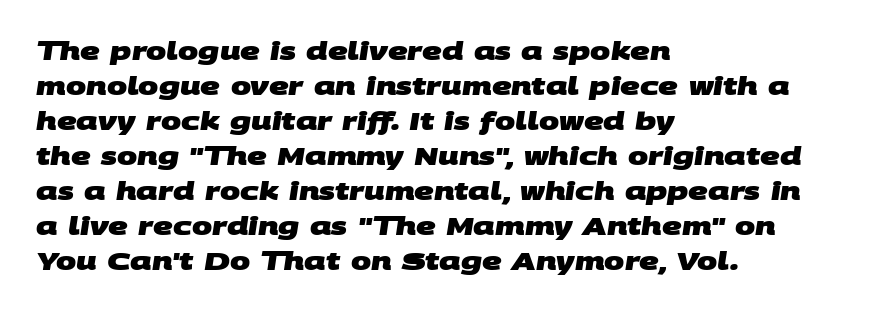
The rendering keeps characters at their native spacing. One-word summary of the alignment: left. Underlining? Definitely not there. Successive baselines arrive at the customary interval. Set as a true bold cut, around the 700 mark.
